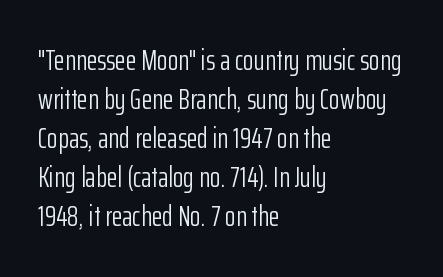
Students, note that the glyphs here touch the page at normal intervals. Proportional: the letters do not fall into vertical columns. These lines stack with their left ends in a neat column. Does the leading feel generous? No, just average. Every character sits straight up, as roman type does.
